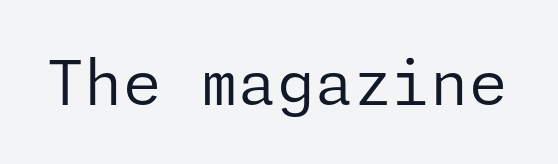
The image shows 62 px regular-weight sans-serif type, upright; set normal letter spacing, not underlined; low stroke contrast and a medium x-height.
